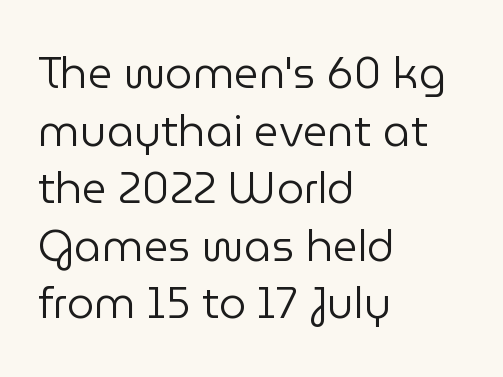
The image shows 43 px regular-weight sans-serif type, upright; set left-aligned, normal line spacing (1.34x), normal letter spacing, not underlined; low stroke contrast and a medium x-height.
